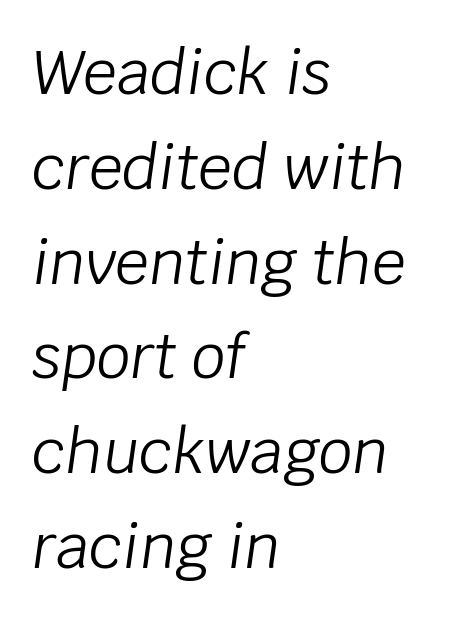
{"italic": "yes", "lean": "right", "slant_degrees": 8, "bold": "no", "weight": "light", "width": "normal", "stroke_contrast": "low", "x_height": "large", "monospaced": "no", "underline": "no", "align": "left", "line_spacing": "normal", "line_spacing_ratio": 1.58, "letter_spacing": "normal", "letter_spacing_em": 0.0, "glyph_px": 60}
